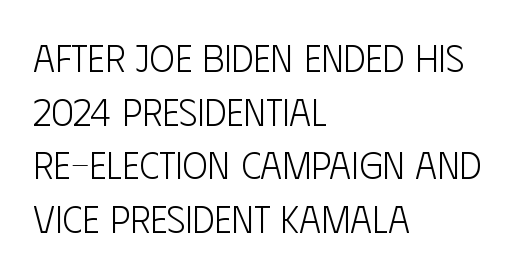
Does the leading feel generous? No, just average. You can tell it's not italic because the verticals are truly vertical. This sample has the flowing, uneven cadence of proportional lettering. The designer went with a sans here, leaving each stem footless. Weight: regular or lighter.
